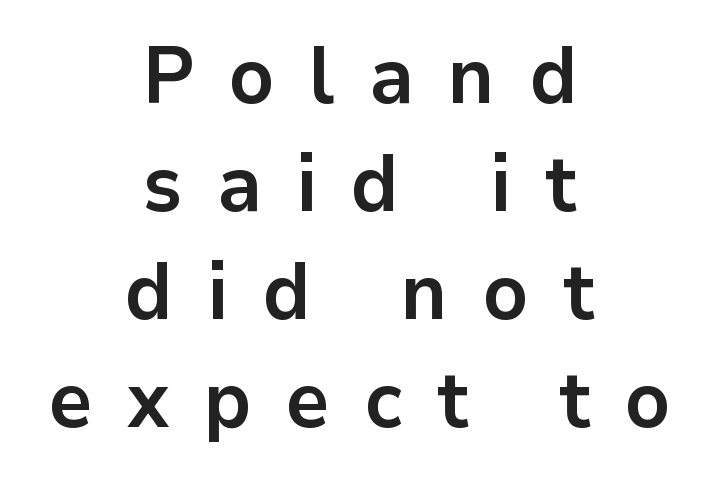
The image shows 80 px bold sans-serif type, upright; set centered, normal line spacing (1.35x), unusually wide letter spacing (+0.43 em), not underlined; low stroke contrast and a medium x-height.
